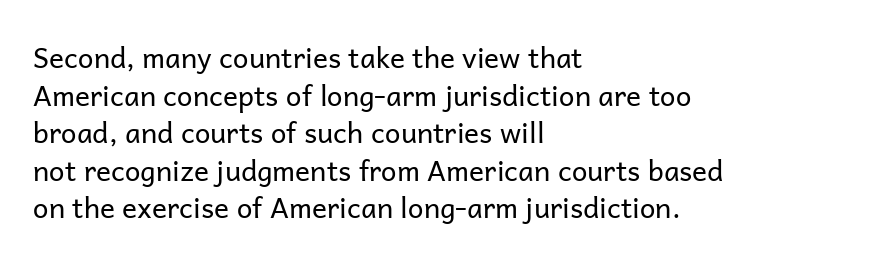
Q: Is the text bold? A: No.
Q: Is the text italic (slanted)? A: No, it is upright.
Q: Is the typeface a serif or a sans-serif typeface? A: Sans-serif.
Q: Is the text underlined? A: No.
Q: How is the paragraph aligned? A: Left-aligned.
Q: Is the spacing between letters normal or unusually wide? A: Normal.
Q: Is the spacing between lines tight, normal or loose? A: Normal.
Q: Width (condensed, normal, or wide)? A: Normal.
Q: Stroke contrast? A: Low.
Q: x-height? A: Medium.
Q: Monospaced? A: No.
